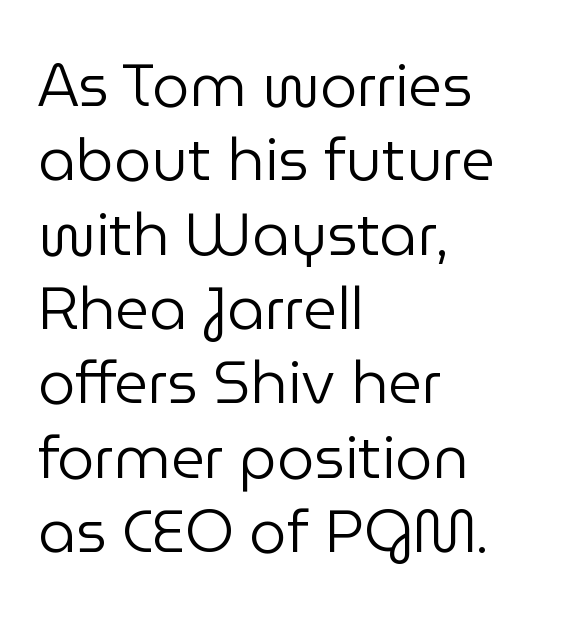
{"serif": "no", "italic": "no", "bold": "no", "weight": "regular", "width": "normal", "stroke_contrast": "low", "x_height": "medium", "monospaced": "no", "underline": "no", "align": "left", "line_spacing": "normal", "line_spacing_ratio": 1.26, "letter_spacing": "normal", "letter_spacing_em": 0.0, "glyph_px": 59}
